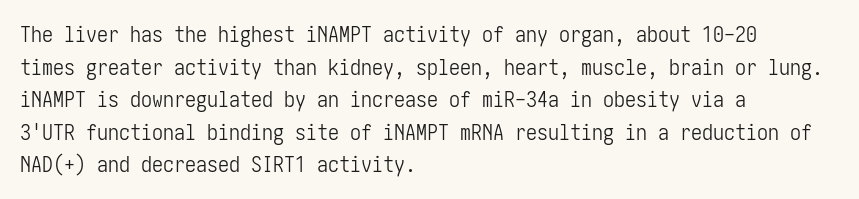
Rows of type keep a routine distance in the vertical direction. The space beneath each line is pristine and unruled. Which margin do the lines hug? The left one — the right edge is uneven. The letterforms sit shoulder to shoulder at normal distance.
